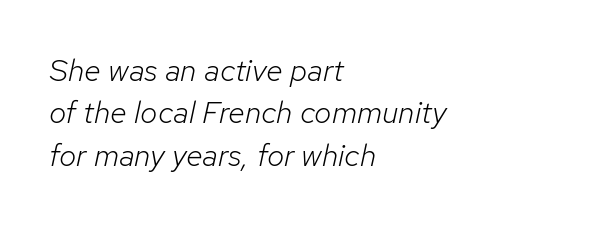
{"italic": "yes", "lean": "right", "slant_degrees": 12, "bold": "no", "weight": "light", "width": "normal", "stroke_contrast": "low", "x_height": "medium", "monospaced": "no", "underline": "no", "align": "left", "line_spacing": "normal", "line_spacing_ratio": 1.37, "letter_spacing": "normal", "letter_spacing_em": 0.0, "glyph_px": 31}
